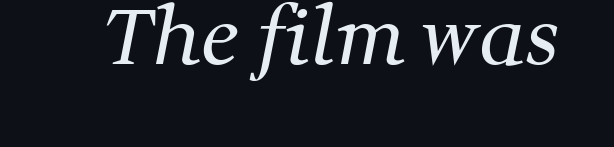
{"serif": "yes", "bold": "no", "weight": "regular", "width": "normal", "stroke_contrast": "medium", "x_height": "medium", "monospaced": "no", "underline": "no", "letter_spacing": "normal", "letter_spacing_em": 0.0, "glyph_px": 78}
